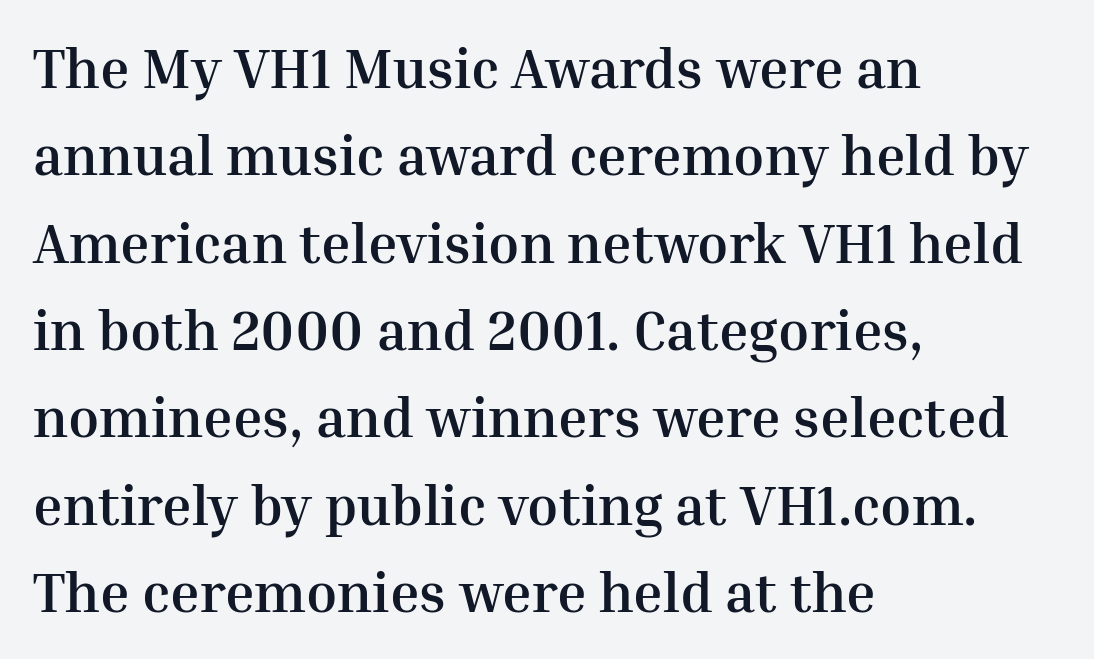
{"serif": "yes", "italic": "no", "bold": "yes", "weight": "semibold", "width": "normal", "stroke_contrast": "medium", "x_height": "medium", "monospaced": "no", "underline": "no", "align": "left", "line_spacing": "normal", "line_spacing_ratio": 1.56, "letter_spacing": "normal", "letter_spacing_em": 0.0, "glyph_px": 56}
